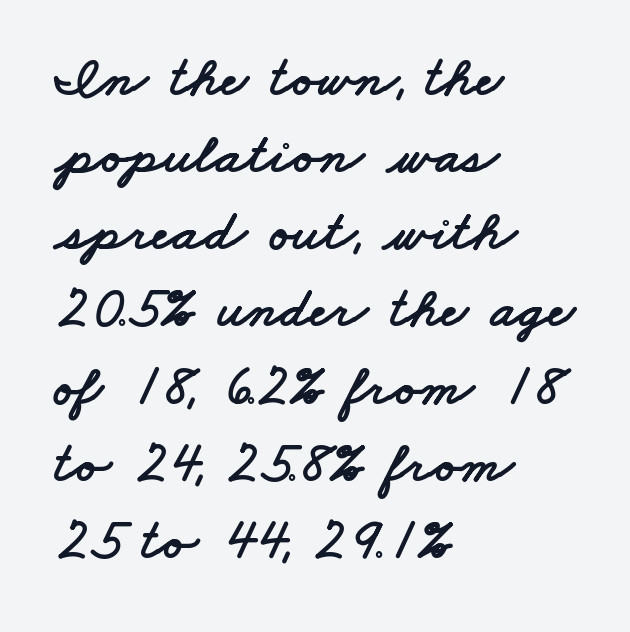
Character widths vary here, with narrow letters taking less room than wide ones. Typographically, this falls in the sans-serif category. What stands out about the letter spacing? Nothing — it is the standard amount. Bare-footed words on every line.
